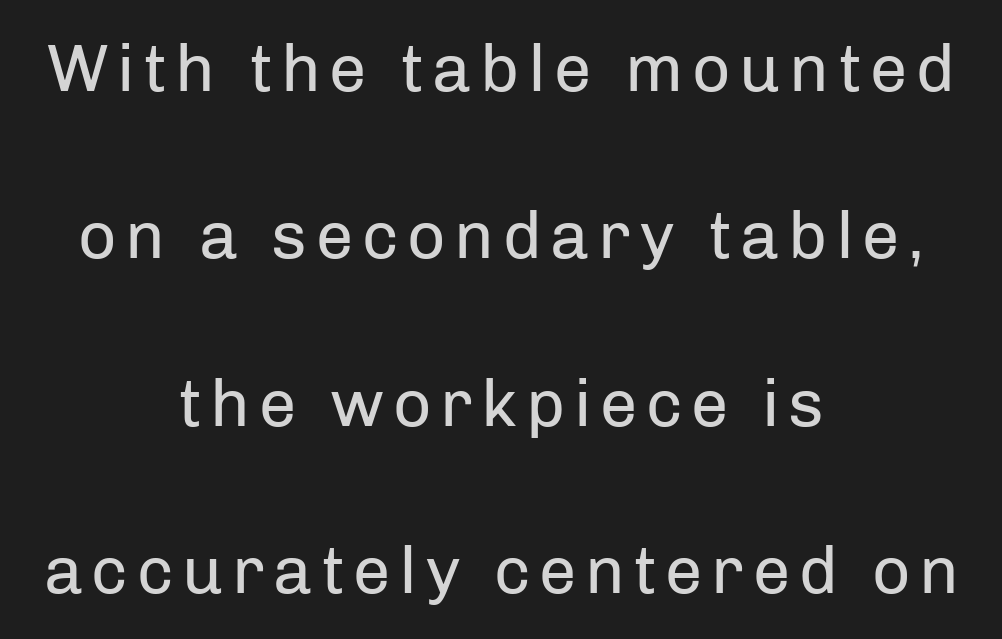
{"serif": "no", "italic": "no", "bold": "no", "weight": "regular", "width": "normal", "stroke_contrast": "low", "x_height": "medium", "monospaced": "no", "underline": "no", "align": "center", "line_spacing": "loose", "line_spacing_ratio": 2.5, "glyph_px": 67}
